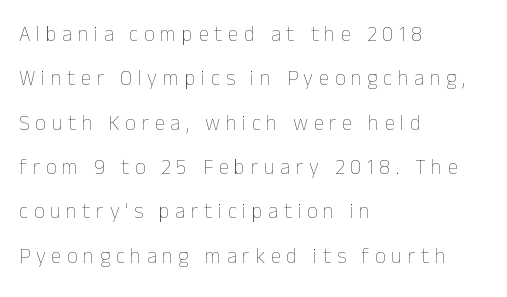
The specimen reads as upright at a glance. Is the stroke heavy? The answer is a plain regular-or-lighter. Is the block centered? No — it sits flush against the left margin. Any mark beneath the type? The region is blank.
